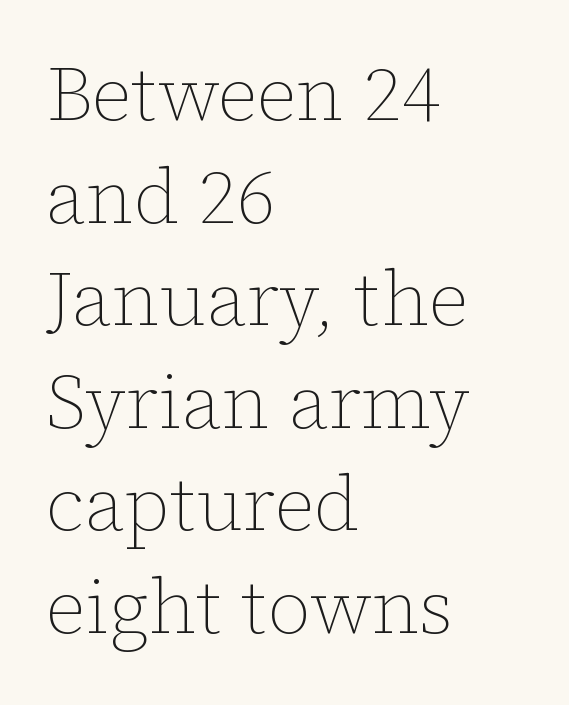
The image shows 76 px thin type, upright; set left-aligned, normal line spacing (1.35x), normal letter spacing, not underlined; low stroke contrast and a medium x-height.
